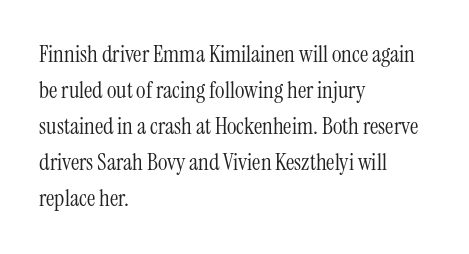
Nothing unusual about the tracking: characters are spaced as the font intends. The typesetter chose a ragged-right arrangement here. Vertical strokes here are truly vertical. In terms of leading, this rendering sits right in the middle.
